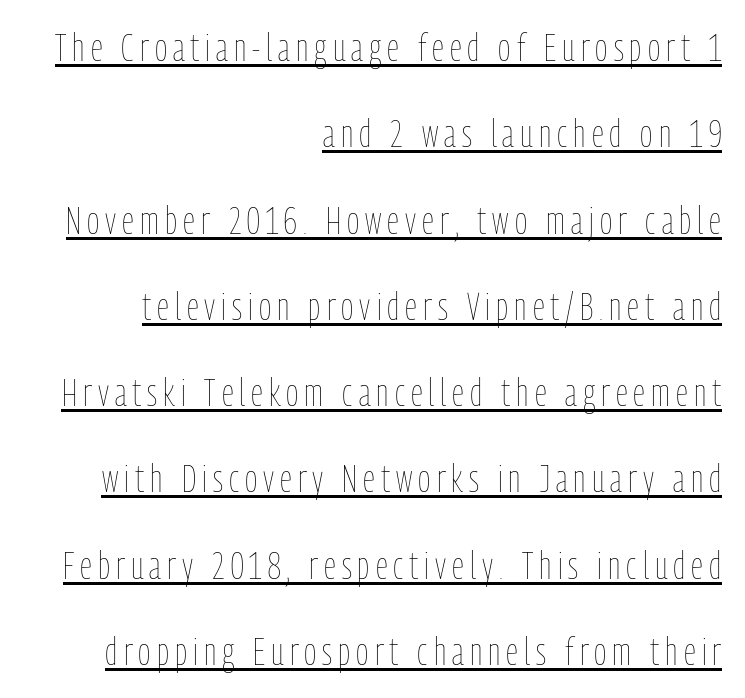
{"italic": "no", "bold": "no", "weight": "thin", "width": "condensed", "stroke_contrast": "low", "x_height": "medium", "monospaced": "no", "underline": "yes", "align": "right", "line_spacing": "loose", "line_spacing_ratio": 2.27, "glyph_px": 38}
